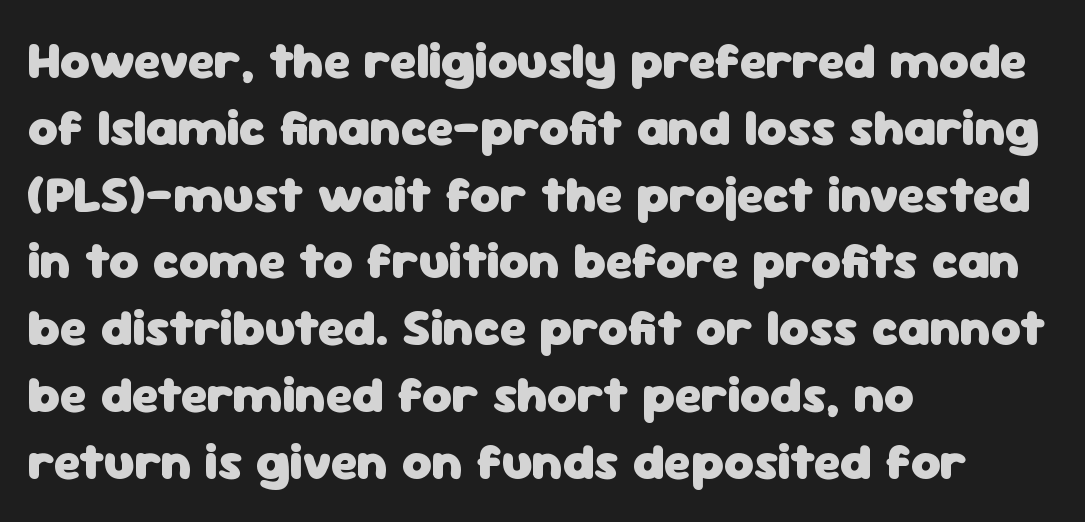
The image shows 51 px heavy sans-serif type, upright; set left-aligned, normal line spacing (1.31x), normal letter spacing, not underlined; low stroke contrast and a medium x-height.
